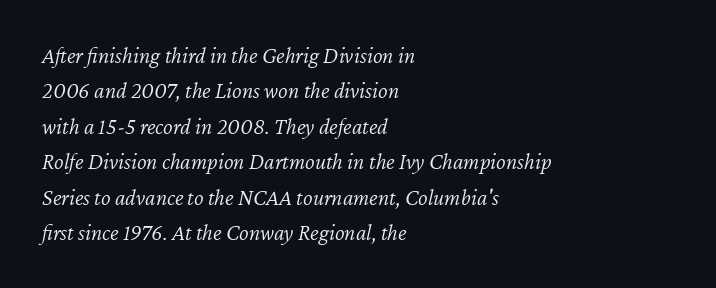
{"italic": "yes", "lean": "right", "slant_degrees": 12, "bold": "no", "underline": "no", "align": "left", "line_spacing": "normal", "line_spacing_ratio": 1.54, "letter_spacing": "normal", "letter_spacing_em": 0.0, "glyph_px": 23}
